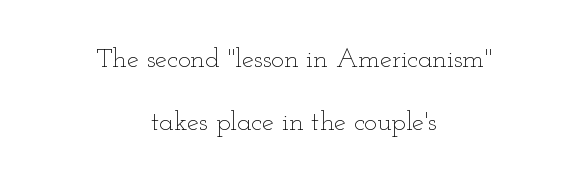
The image shows 27 px text type, upright; set centered, loose line spacing (2.32x), normal letter spacing, not underlined.
